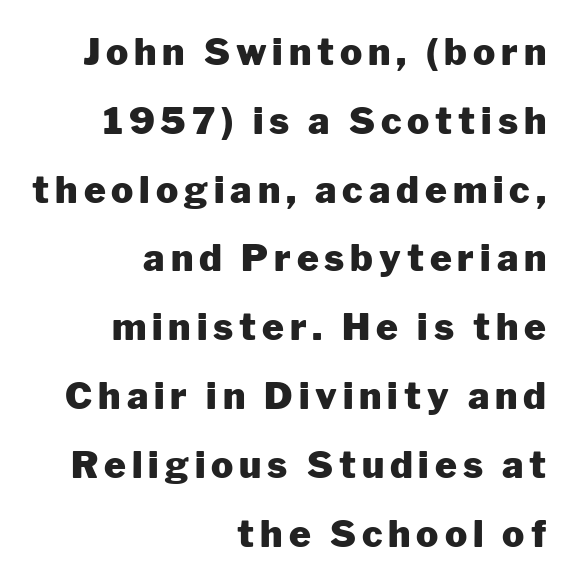
The image shows 37 px heavy sans-serif type, upright; set right-aligned, line spacing 1.86x, not underlined; low stroke contrast and a medium x-height.
